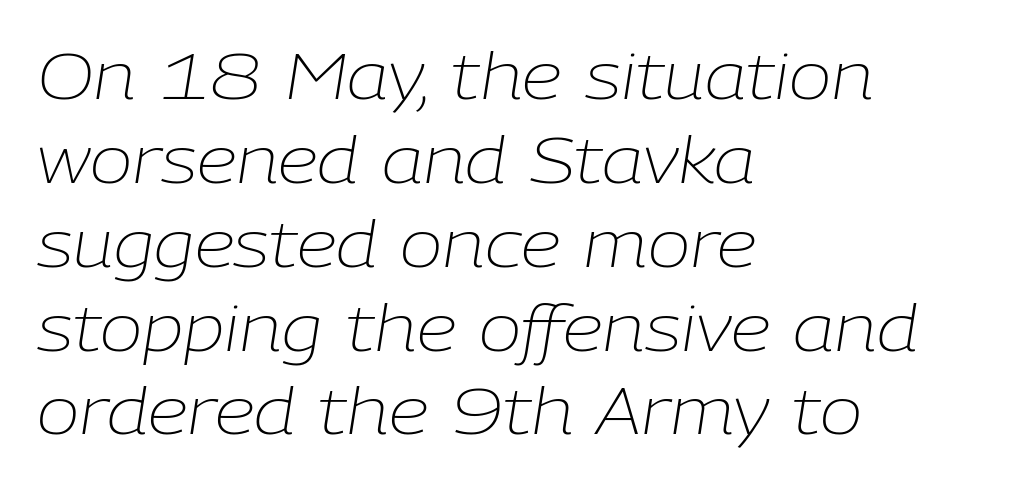
{"italic": "yes", "lean": "right", "slant_degrees": 9, "bold": "no", "weight": "light", "width": "normal", "stroke_contrast": "low", "x_height": "medium", "monospaced": "no", "underline": "no", "align": "left", "line_spacing": "normal", "line_spacing_ratio": 1.31, "letter_spacing": "normal", "letter_spacing_em": 0.0, "glyph_px": 64}
